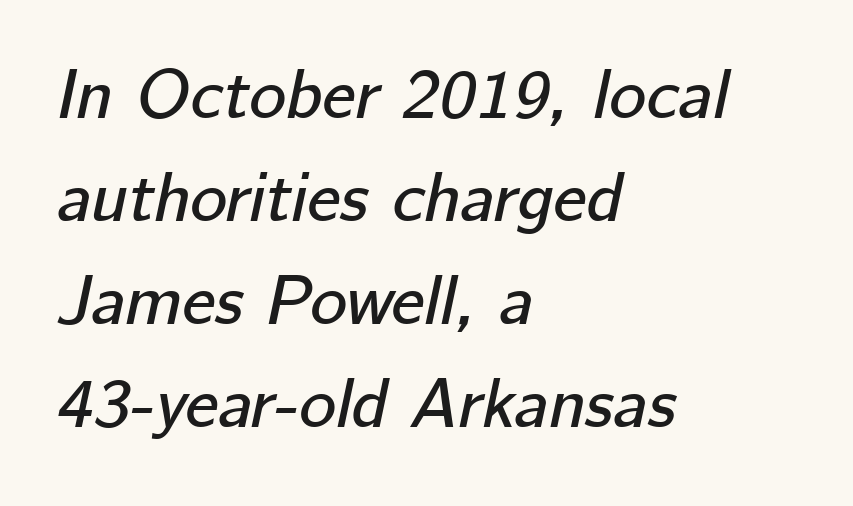
{"italic": "yes", "lean": "right", "slant_degrees": 12, "width": "normal", "stroke_contrast": "low", "x_height": "medium", "monospaced": "no", "underline": "no", "align": "left", "line_spacing": "normal", "line_spacing_ratio": 1.47, "letter_spacing": "normal", "letter_spacing_em": 0.0, "glyph_px": 70}
